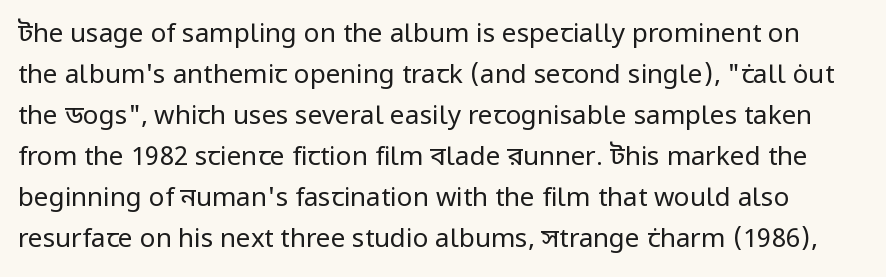
{"italic": "no", "bold": "no", "underline": "no", "line_spacing": "normal", "line_spacing_ratio": 1.58, "letter_spacing": "normal", "letter_spacing_em": 0.0, "glyph_px": 26}
